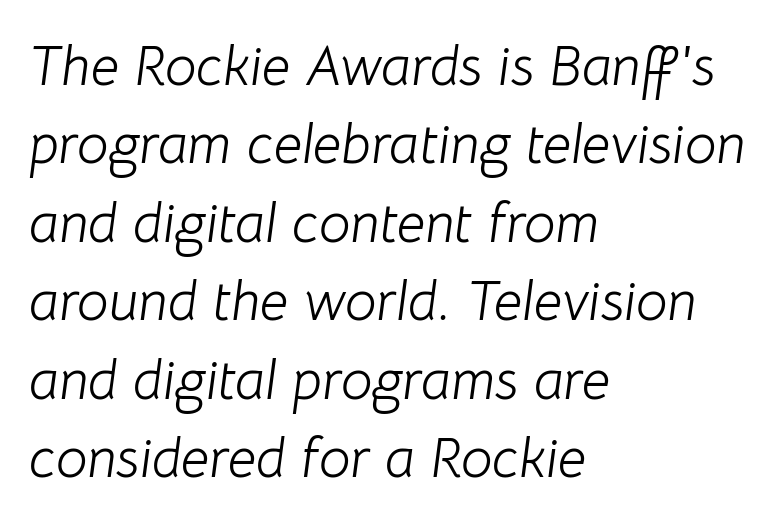
{"italic": "yes", "lean": "right", "slant_degrees": 8, "bold": "no", "weight": "light", "width": "normal", "stroke_contrast": "low", "x_height": "medium", "monospaced": "no", "underline": "no", "align": "left", "line_spacing": "normal", "line_spacing_ratio": 1.4, "letter_spacing": "normal", "letter_spacing_em": 0.0, "glyph_px": 56}
